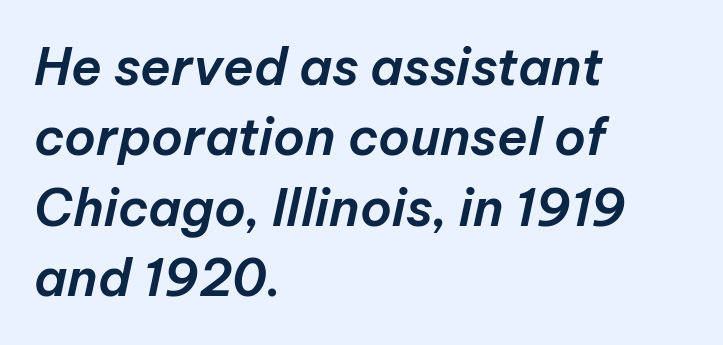
Q: Is the text italic (slanted)? A: Yes, it leans right by about 12 degrees.
Q: Is the text underlined? A: No.
Q: How is the paragraph aligned? A: Left-aligned.
Q: Is the spacing between letters normal or unusually wide? A: Normal.
Q: Is the spacing between lines tight, normal or loose? A: Normal.
Q: Width (condensed, normal, or wide)? A: Normal.
Q: Stroke contrast? A: Low.
Q: x-height? A: Medium.
Q: Monospaced? A: No.
